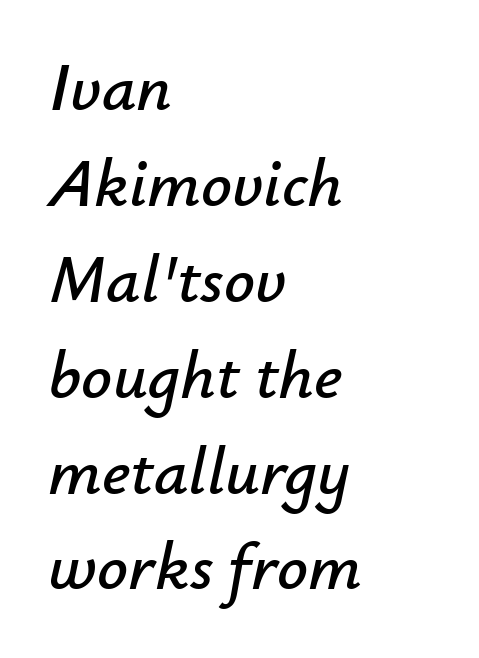
Reading down the block, your eye returns to a fixed left position each line. What's the leading like? Ordinary, nothing unusual. Do the characters align in a grid? No, the font is proportional. When letters slant like this, we call the style italic. Lines of text with bare space underneath.
